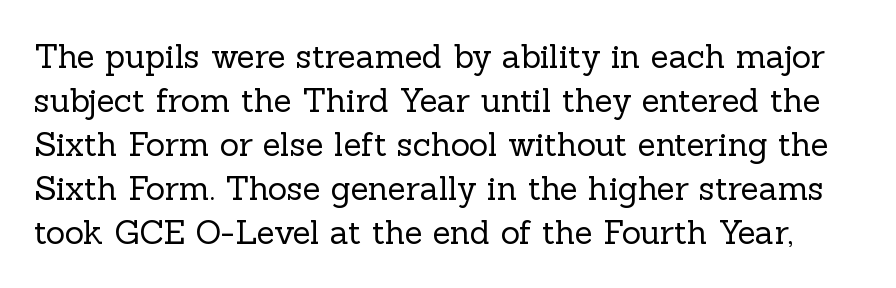
The image shows 33 px regular-weight serif type, upright; set normal line spacing (1.33x), normal letter spacing, not underlined; a medium x-height.
